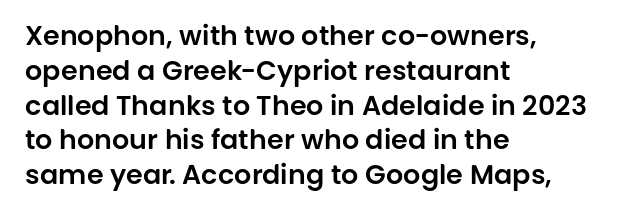
Students, observe: this is what conventionally led text looks like. This sample uses plain, unmodified letter spacing. Nobody drew a line under any word here. The typesetter chose a ragged-right arrangement here. Style check: upright.
